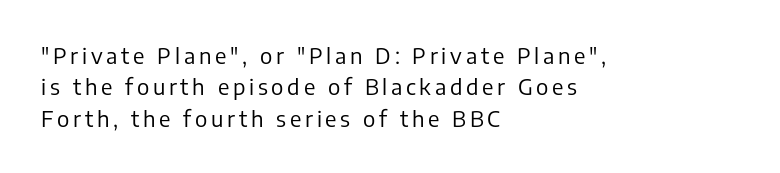
{"italic": "no", "bold": "no", "underline": "no", "align": "left", "line_spacing": "normal", "line_spacing_ratio": 1.43, "glyph_px": 22}
